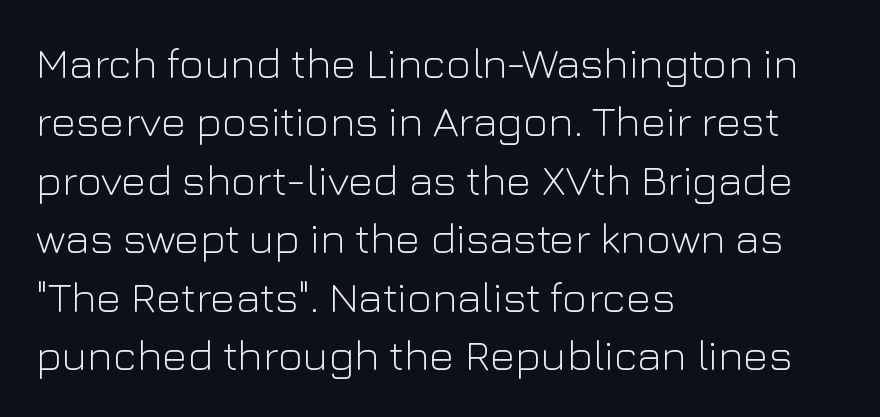
Q: Is the text bold? A: No.
Q: Is the text italic (slanted)? A: No, it is upright.
Q: Is the typeface a serif or a sans-serif typeface? A: Sans-serif.
Q: Is the text underlined? A: No.
Q: How is the paragraph aligned? A: Left-aligned.
Q: Is the spacing between letters normal or unusually wide? A: Normal.
Q: Is the spacing between lines tight, normal or loose? A: Normal.
Q: Width (condensed, normal, or wide)? A: Normal.
Q: Stroke contrast? A: Low.
Q: x-height? A: Medium.
Q: Monospaced? A: No.
